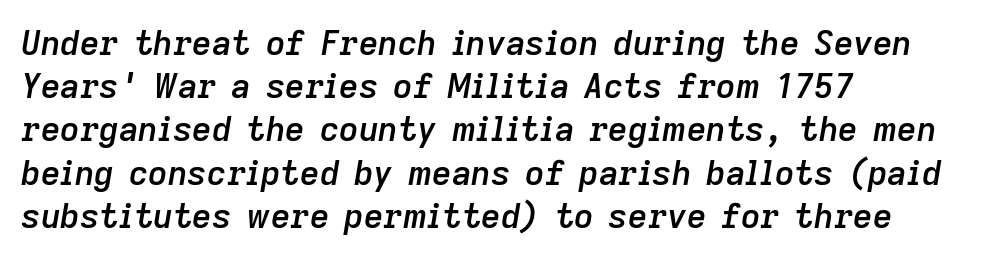
{"italic": "yes", "lean": "right", "slant_degrees": 9, "bold": "semi", "weight": "semibold", "width": "normal", "stroke_contrast": "low", "x_height": "medium", "monospaced": "no", "underline": "no", "align": "left", "line_spacing": "normal", "line_spacing_ratio": 1.27, "letter_spacing": "normal", "letter_spacing_em": 0.0, "glyph_px": 34}
